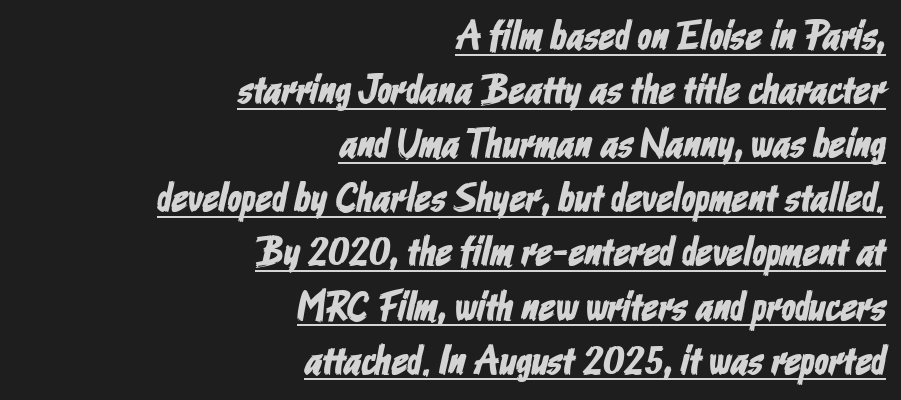
The image shows 41 px condensed sans-serif type; set right-aligned, normal line spacing (1.32x), normal letter spacing, underlined; low stroke contrast and a medium x-height.
